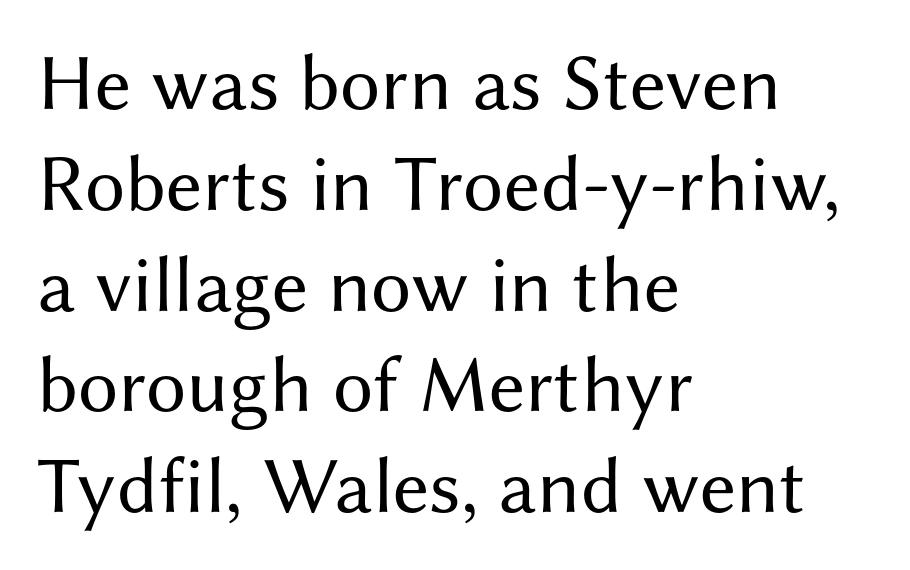
{"serif": "no", "italic": "no", "bold": "no", "weight": "regular", "width": "normal", "stroke_contrast": "medium", "x_height": "medium", "monospaced": "no", "underline": "no", "align": "left", "line_spacing": "normal", "line_spacing_ratio": 1.26, "letter_spacing": "normal", "letter_spacing_em": 0.0, "glyph_px": 80}
